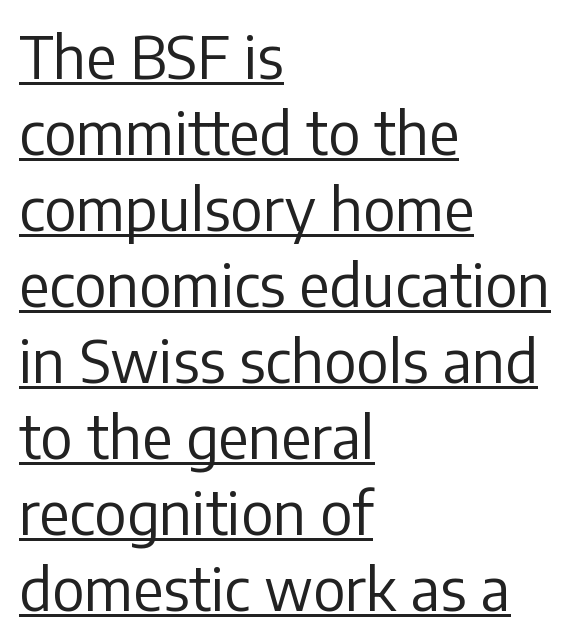
{"serif": "no", "italic": "no", "bold": "no", "weight": "regular", "width": "normal", "stroke_contrast": "low", "x_height": "medium", "monospaced": "no", "underline": "yes", "align": "left", "line_spacing": "normal", "line_spacing_ratio": 1.31, "letter_spacing": "normal", "letter_spacing_em": 0.0, "glyph_px": 58}
